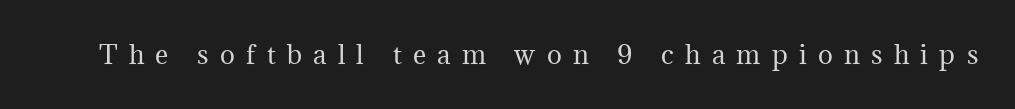
The image shows 25 px text type, upright; set unusually wide letter spacing (+0.45 em), not underlined.
